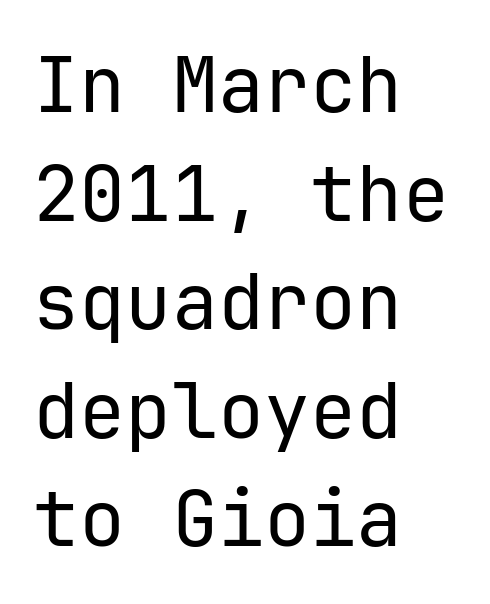
{"serif": "no", "italic": "no", "bold": "no", "weight": "regular", "width": "normal", "stroke_contrast": "low", "x_height": "medium", "monospaced": "yes", "underline": "no", "align": "left", "line_spacing": "normal", "line_spacing_ratio": 1.41, "letter_spacing": "normal", "letter_spacing_em": 0.0, "glyph_px": 77}
